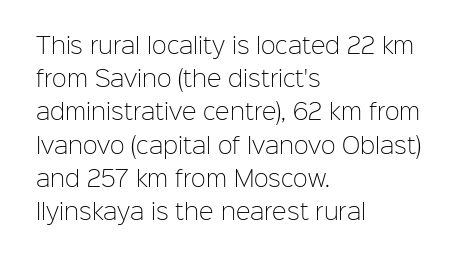
Q: Is the text bold? A: No.
Q: Is the text italic (slanted)? A: No, it is upright.
Q: Is the text underlined? A: No.
Q: How is the paragraph aligned? A: Left-aligned.
Q: Is the spacing between letters normal or unusually wide? A: Normal.
Q: Is the spacing between lines tight, normal or loose? A: Normal.
